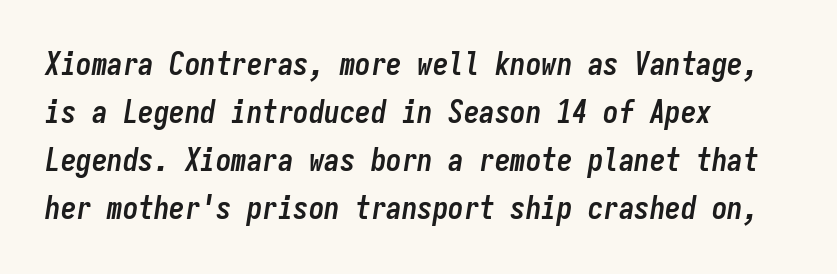
The image shows 31 px semibold, condensed type, italic (leaning right), monospaced; set left-aligned, normal line spacing (1.55x), normal letter spacing, not underlined; low stroke contrast and a medium x-height.
